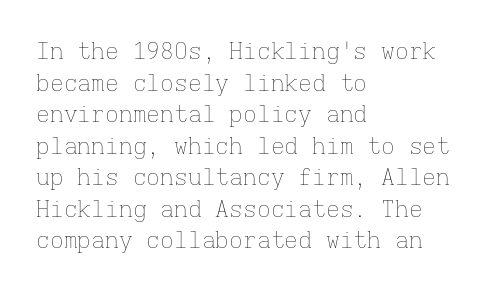
The image shows 23 px text type, upright; set left-aligned, normal line spacing (1.37x), normal letter spacing, not underlined.
